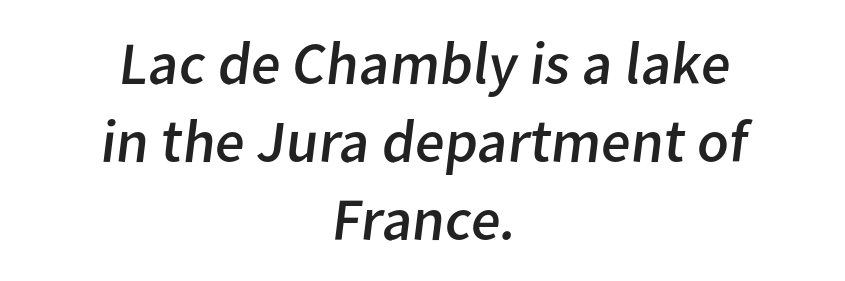
This sample keeps an unexceptional amount of space between lines. A typesetter would call this zero additional tracking. Bold? No — there's no thickening of the strokes. Which margin do the lines hug? Neither — every line sits in the middle. Typographically, this falls in the sans-serif category. The strip under each line holds only bare page.
